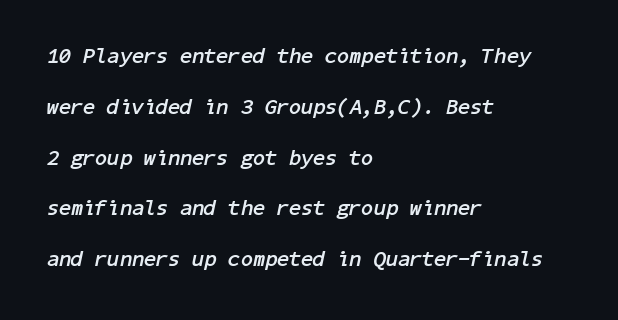
The image shows 22 px bold type, italic (leaning right); set left-aligned, loose line spacing (2.31x), normal letter spacing, not underlined.
